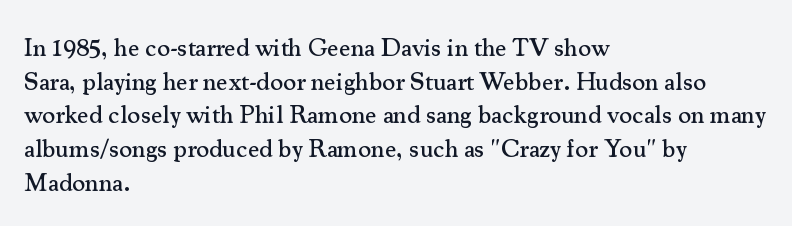
The image shows 25 px text type, upright; set left-aligned, normal line spacing (1.35x), normal letter spacing, not underlined.
